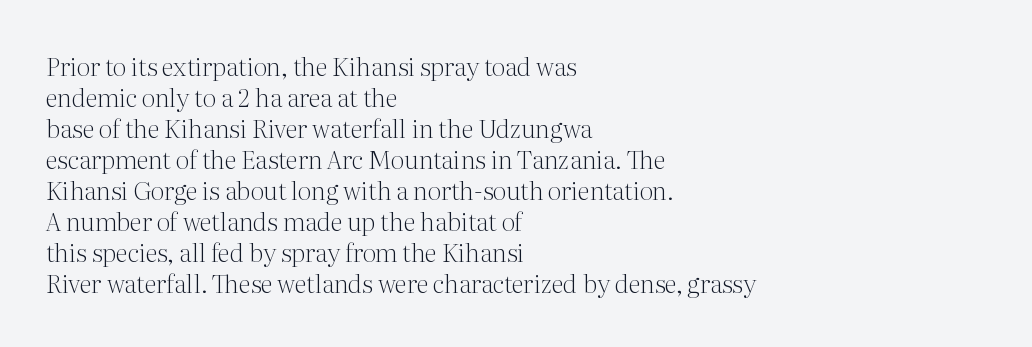
The image shows 25 px text type, upright; set left-aligned, line spacing 1.24x, normal letter spacing, not underlined.
